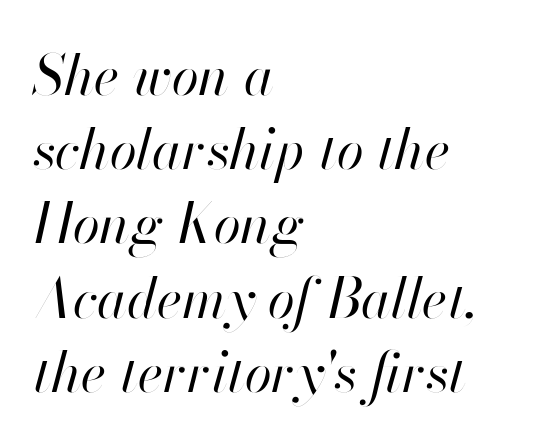
The image shows 55 px regular-weight type, italic (leaning right); set left-aligned, normal line spacing (1.35x), normal letter spacing, not underlined; high stroke contrast and a small x-height.
